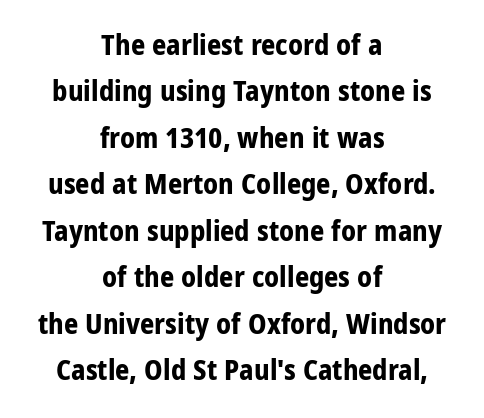
The image shows 28 px bold, condensed sans-serif type, upright; set centered, normal line spacing (1.66x), normal letter spacing, not underlined; low stroke contrast and a medium x-height.
